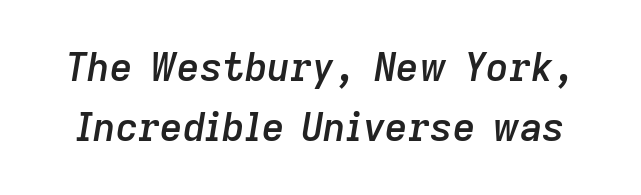
Words appear dense and cohesive because spacing is normal. The letters are semibold — heavier than regular but short of a full bold. Underline: absent. The face used here is proportionally spaced, like ordinary book or web type.
